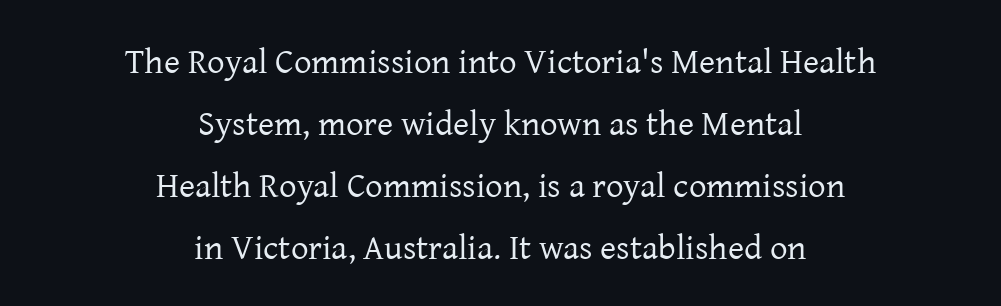
The image shows 35 px regular-weight serif type, upright; set centered, line spacing 1.77x, normal letter spacing, not underlined; low stroke contrast and a medium x-height.
